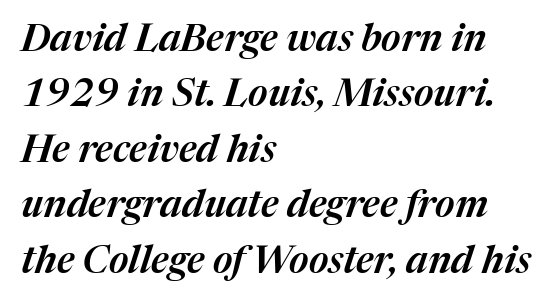
The image shows 38 px text type, italic (leaning right); set left-aligned, normal line spacing (1.46x), normal letter spacing, not underlined; medium stroke contrast and a medium x-height.
